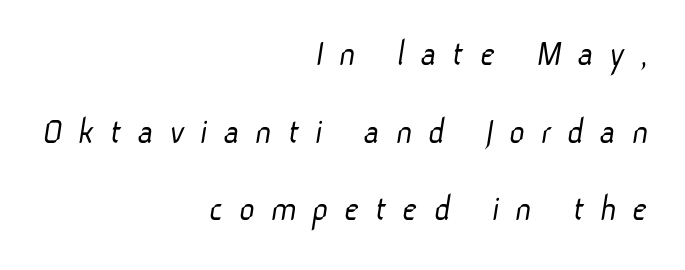
The image shows 38 px light sans-serif type; set right-aligned, loose line spacing (2.04x), unusually wide letter spacing (+0.41 em), not underlined; low stroke contrast and a medium x-height.
